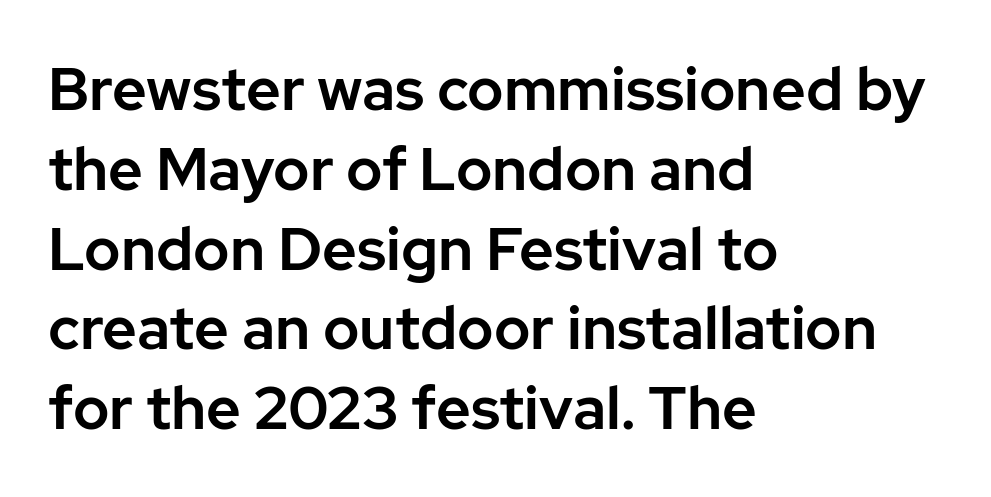
The image shows 60 px sans-serif type, upright; set left-aligned, normal line spacing (1.33x), normal letter spacing, not underlined; low stroke contrast and a medium x-height.
